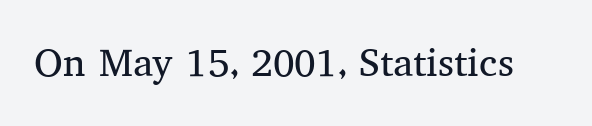
{"serif": "yes", "italic": "no", "bold": "no", "weight": "regular", "width": "normal", "stroke_contrast": "medium", "x_height": "medium", "monospaced": "no", "underline": "no", "letter_spacing": "normal", "letter_spacing_em": 0.0, "glyph_px": 39}
